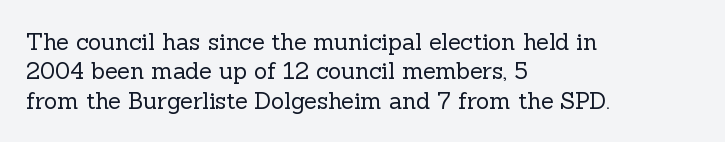
{"italic": "no", "bold": "no", "underline": "no", "align": "left", "line_spacing": "normal", "line_spacing_ratio": 1.28, "letter_spacing": "normal", "letter_spacing_em": 0.0, "glyph_px": 23}
